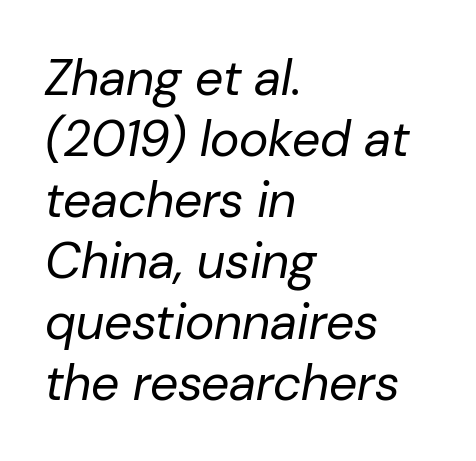
Q: Is the text bold? A: No.
Q: Is the text italic (slanted)? A: Yes, it leans right by about 10 degrees.
Q: Is the text underlined? A: No.
Q: How is the paragraph aligned? A: Left-aligned.
Q: Is the spacing between letters normal or unusually wide? A: Normal.
Q: Width (condensed, normal, or wide)? A: Normal.
Q: Stroke contrast? A: Low.
Q: x-height? A: Medium.
Q: Monospaced? A: No.
